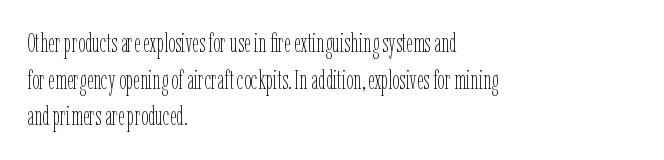
In CSS terms this would be text-align: left. The words here are not underlined. The font is comparable to plain body text, perhaps lighter. Every character sits straight up, as roman type does. The vertical gap from one line to the next is medium. Compared with typical body copy, the letter spacing here is the same.
